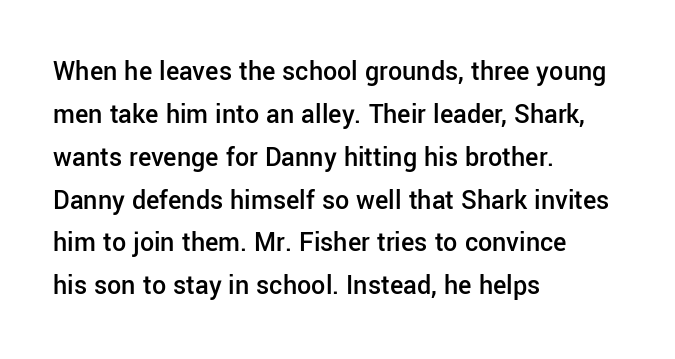
{"serif": "no", "italic": "no", "bold": "semi", "weight": "semibold", "width": "normal", "stroke_contrast": "low", "x_height": "medium", "monospaced": "no", "underline": "no", "align": "left", "line_spacing": "normal", "line_spacing_ratio": 1.53, "letter_spacing": "normal", "letter_spacing_em": 0.0, "glyph_px": 28}
